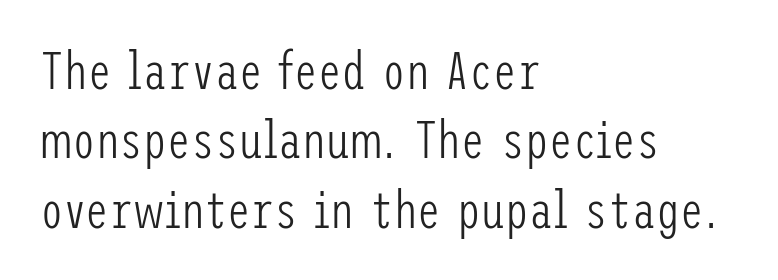
The image shows 53 px light, condensed sans-serif type, upright; set left-aligned, normal line spacing (1.31x), normal letter spacing, not underlined; low stroke contrast and a medium x-height.
